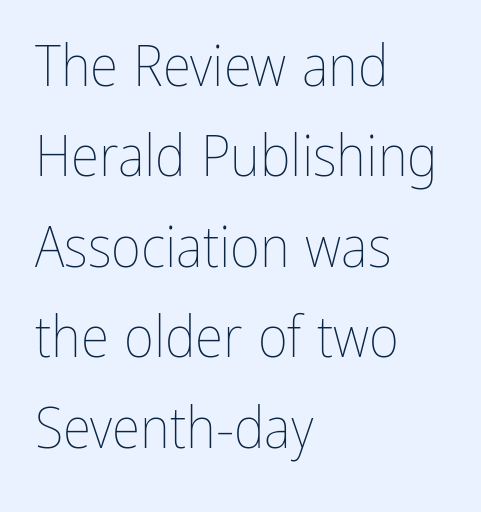
Q: Is the text bold? A: No.
Q: Is the text italic (slanted)? A: No, it is upright.
Q: Is the text underlined? A: No.
Q: How is the paragraph aligned? A: Left-aligned.
Q: Is the spacing between letters normal or unusually wide? A: Normal.
Q: Is the spacing between lines tight, normal or loose? A: Normal.
Q: Width (condensed, normal, or wide)? A: Condensed.
Q: Stroke contrast? A: Low.
Q: x-height? A: Medium.
Q: Monospaced? A: No.
